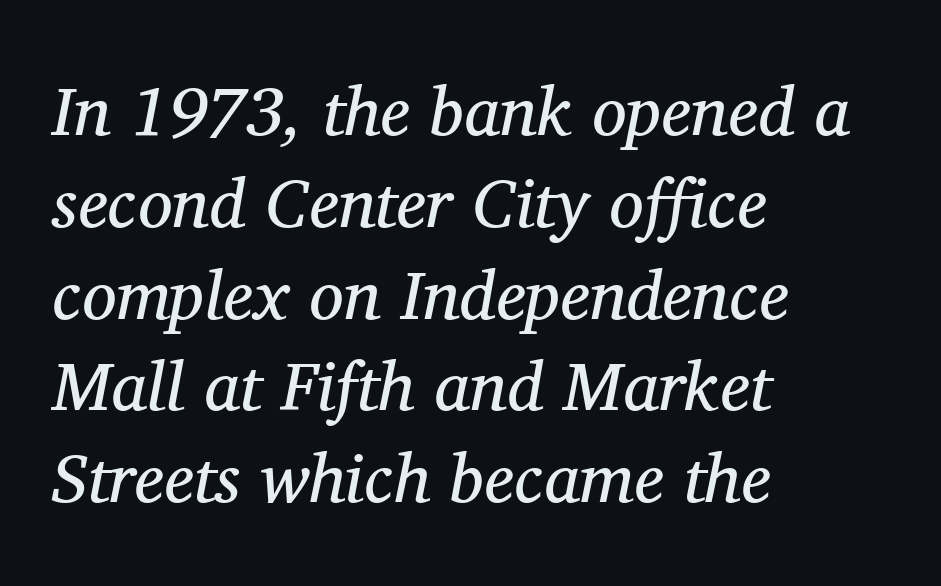
The rows are spaced the way most documents space them. Short and long lines alike share a common starting point at left. Small tapered or slab feet sit at the stroke ends, so this counts as serif. Think of a printed novel: that variable character pitch is what you see here. The passage shown is not bold in any degree. The horizontal fit of the characters is conventional and even.
